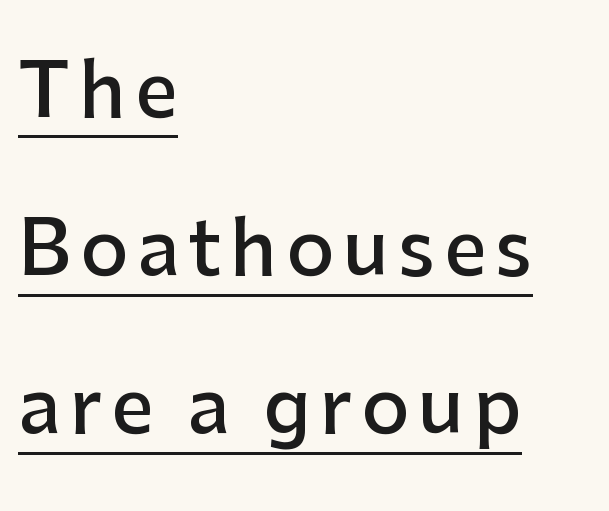
Q: Is the text bold? A: Semi-bold.
Q: Is the text italic (slanted)? A: No, it is upright.
Q: Is the typeface a serif or a sans-serif typeface? A: Sans-serif.
Q: Is the text underlined? A: Yes.
Q: How is the paragraph aligned? A: Left-aligned.
Q: Is the spacing between lines tight, normal or loose? A: Loose.
Q: Width (condensed, normal, or wide)? A: Normal.
Q: Stroke contrast? A: Low.
Q: x-height? A: Medium.
Q: Monospaced? A: No.
